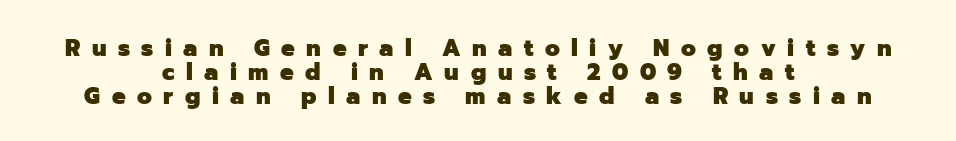
The image shows 24 px bold type, upright; set centered, tight line spacing (1.01x), unusually wide letter spacing (+0.48 em), not underlined.
